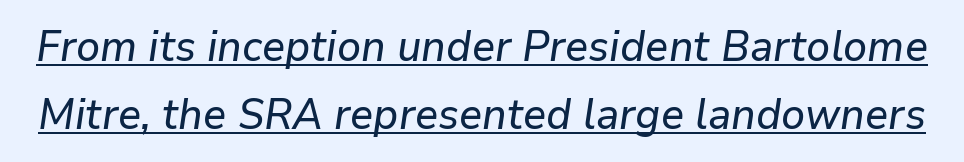
{"italic": "yes", "lean": "right", "slant_degrees": 9, "width": "normal", "stroke_contrast": "low", "x_height": "medium", "monospaced": "no", "underline": "yes", "line_spacing": "normal", "line_spacing_ratio": 1.58, "letter_spacing": "normal", "letter_spacing_em": 0.0, "glyph_px": 43}
